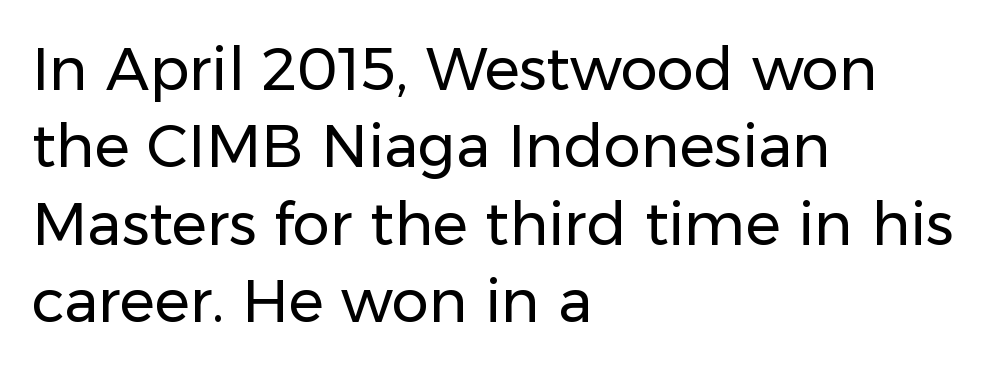
The image shows 59 px regular-weight sans-serif type, upright; set left-aligned, normal line spacing (1.31x), normal letter spacing, not underlined; low stroke contrast and a medium x-height.
